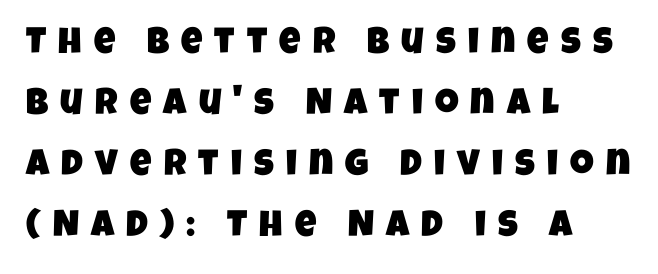
If you drew a ruler down the left edge, every line would touch it. Horizontal bands of white between lines are of average thickness. Type without underlining. Spacing between characters has been opened up far beyond the box default.
